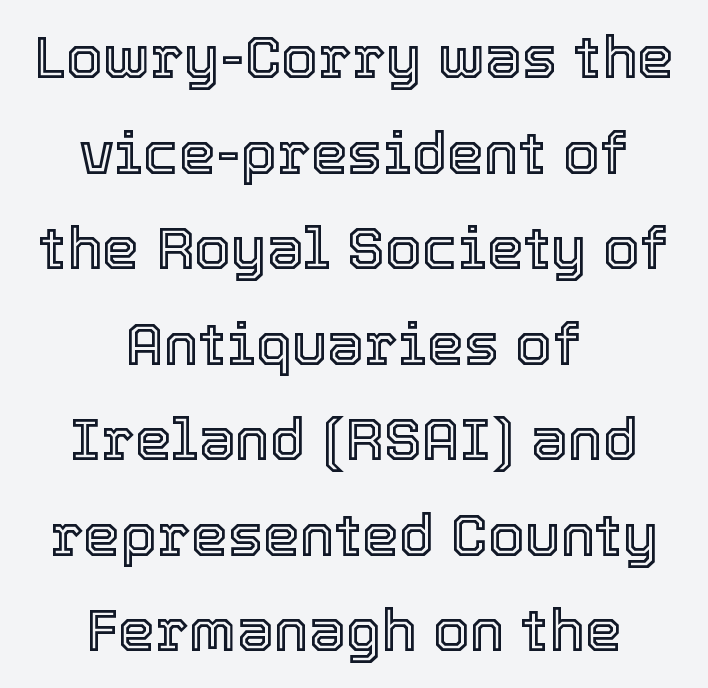
Q: Is the text italic (slanted)? A: No, it is upright.
Q: Is the text underlined? A: No.
Q: How is the paragraph aligned? A: Centered.
Q: Is the spacing between letters normal or unusually wide? A: Normal.
Q: Is the spacing between lines tight, normal or loose? A: Normal.
Q: Width (condensed, normal, or wide)? A: Normal.
Q: x-height? A: Medium.
Q: Monospaced? A: No.
